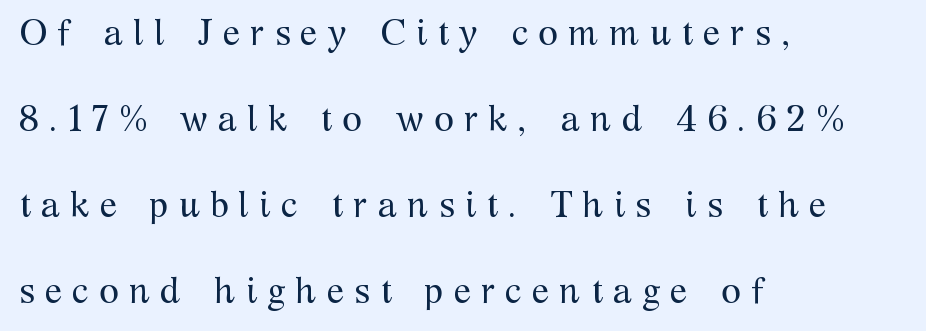
The image shows 36 px regular-weight serif type, upright; set left-aligned, loose line spacing (2.39x), unusually wide letter spacing (+0.28 em), not underlined; medium stroke contrast and a medium x-height.
